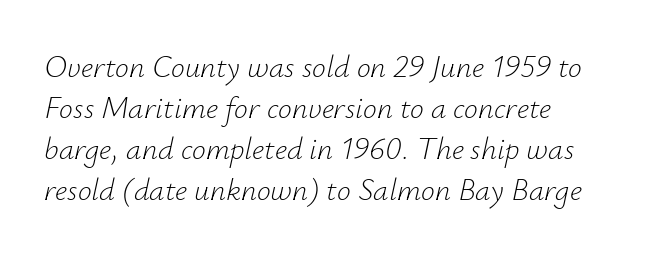
Q: Is the text bold? A: No.
Q: Is the text italic (slanted)? A: Yes, it leans right by about 12 degrees.
Q: Is the text underlined? A: No.
Q: How is the paragraph aligned? A: Left-aligned.
Q: Is the spacing between letters normal or unusually wide? A: Normal.
Q: Is the spacing between lines tight, normal or loose? A: Normal.
Q: Width (condensed, normal, or wide)? A: Normal.
Q: Stroke contrast? A: Low.
Q: x-height? A: Small.
Q: Monospaced? A: No.
